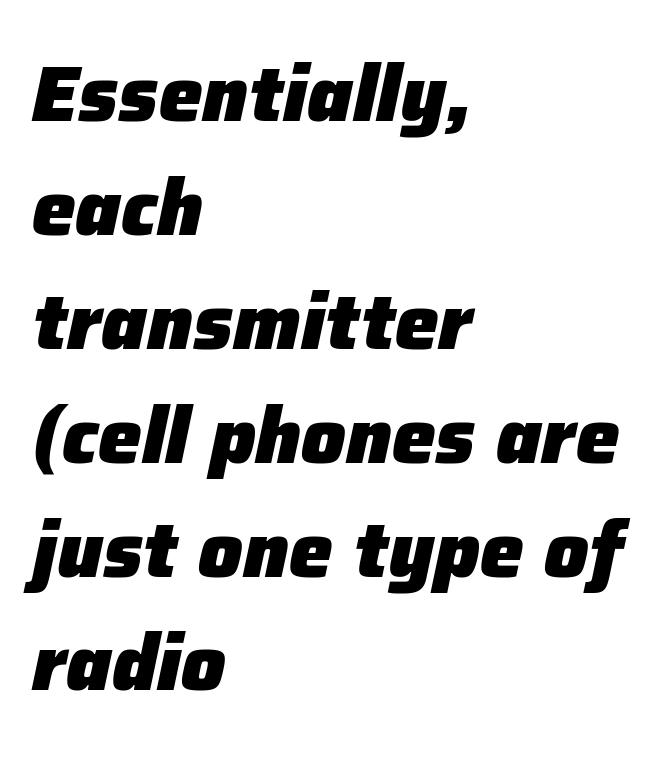
The image shows 78 px heavy type, italic (leaning right); set left-aligned, normal line spacing (1.46x), normal letter spacing, not underlined; low stroke contrast and a medium x-height.
